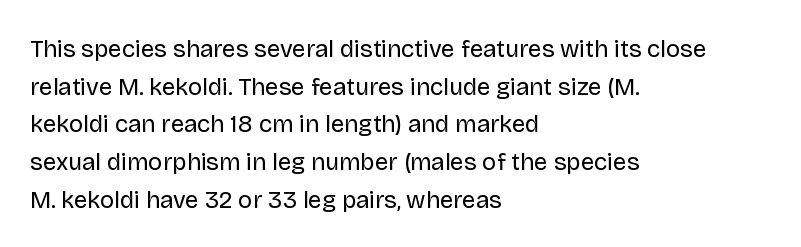
The image shows 24 px text type, upright; set left-aligned, normal line spacing (1.57x), normal letter spacing, not underlined.
